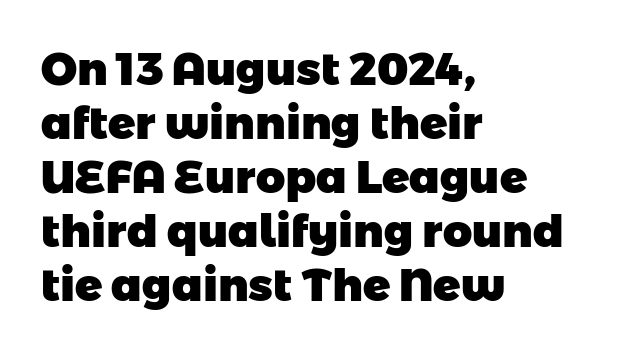
{"serif": "no", "bold": "yes", "weight": "heavy", "width": "normal", "stroke_contrast": "low", "x_height": "medium", "monospaced": "no", "underline": "no", "align": "left", "line_spacing_ratio": 1.2, "letter_spacing": "normal", "letter_spacing_em": 0.0, "glyph_px": 45}
